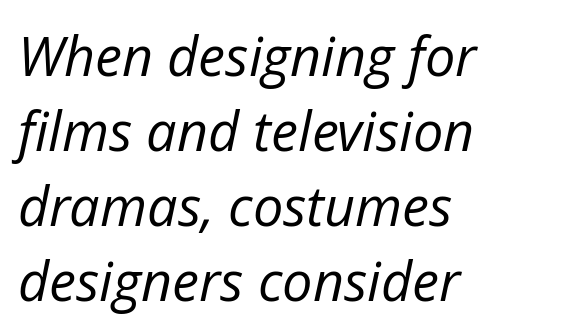
Q: Is the text bold? A: No.
Q: Is the text italic (slanted)? A: Yes, it leans right by about 12 degrees.
Q: Is the text underlined? A: No.
Q: How is the paragraph aligned? A: Left-aligned.
Q: Is the spacing between letters normal or unusually wide? A: Normal.
Q: Is the spacing between lines tight, normal or loose? A: Normal.
Q: Width (condensed, normal, or wide)? A: Normal.
Q: Stroke contrast? A: Low.
Q: x-height? A: Medium.
Q: Monospaced? A: No.
